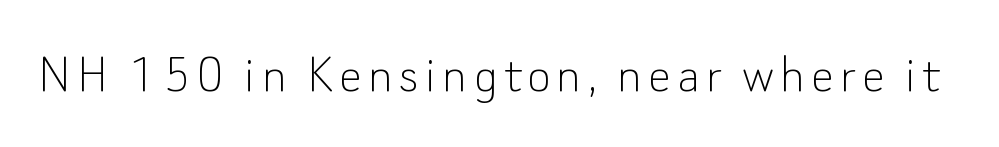
Q: Is the text bold? A: No.
Q: Is the text italic (slanted)? A: No, it is upright.
Q: Is the typeface a serif or a sans-serif typeface? A: Sans-serif.
Q: Is the text underlined? A: No.
Q: Width (condensed, normal, or wide)? A: Normal.
Q: Stroke contrast? A: Low.
Q: x-height? A: Small.
Q: Monospaced? A: No.
